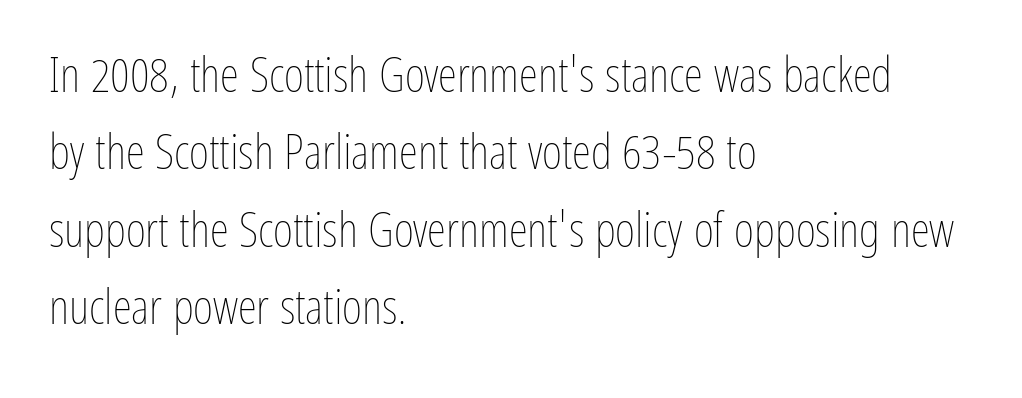
{"italic": "no", "bold": "no", "weight": "thin", "width": "condensed", "stroke_contrast": "low", "x_height": "medium", "monospaced": "no", "underline": "no", "align": "left", "line_spacing": "normal", "line_spacing_ratio": 1.58, "letter_spacing": "normal", "letter_spacing_em": 0.0, "glyph_px": 49}
